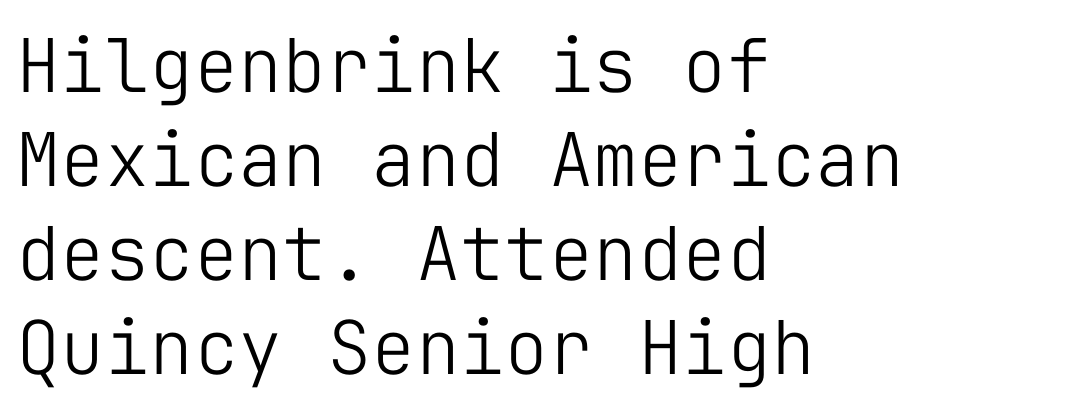
Between one letter and the next there's only the usual sliver of space. Posture: vertical. Where is the straight margin? On the left. Is the stroke heavy? The answer is a plain regular-or-lighter. Looks like terminal output: every glyph gets an equal slot.
